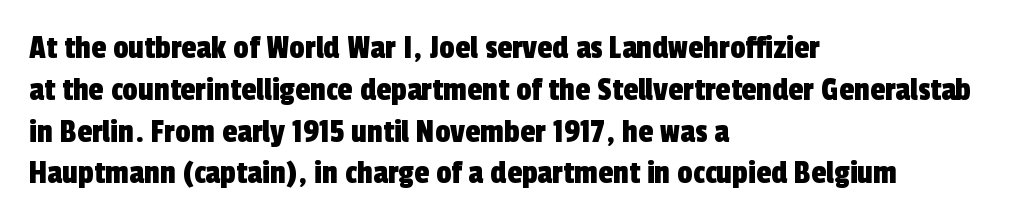
The image shows 34 px condensed sans-serif type; set left-aligned, line spacing 1.23x, normal letter spacing, not underlined; a medium x-height.
